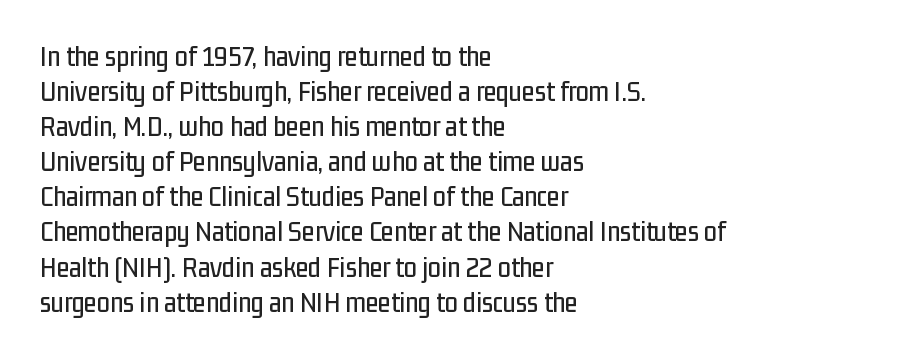
Q: Is the text italic (slanted)? A: No, it is upright.
Q: Is the typeface a serif or a sans-serif typeface? A: Sans-serif.
Q: Is the text underlined? A: No.
Q: How is the paragraph aligned? A: Left-aligned.
Q: Is the spacing between letters normal or unusually wide? A: Normal.
Q: Width (condensed, normal, or wide)? A: Condensed.
Q: Stroke contrast? A: Low.
Q: x-height? A: Medium.
Q: Monospaced? A: No.
